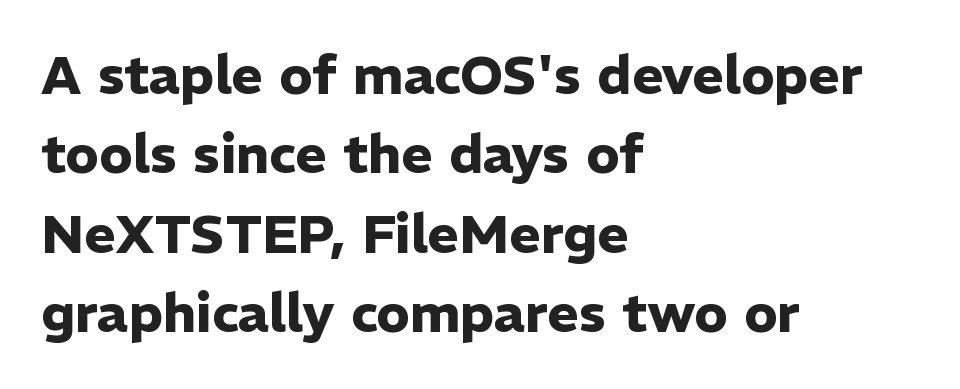
Q: Is the text bold? A: Yes.
Q: Is the text italic (slanted)? A: No, it is upright.
Q: Is the typeface a serif or a sans-serif typeface? A: Sans-serif.
Q: Is the text underlined? A: No.
Q: How is the paragraph aligned? A: Left-aligned.
Q: Is the spacing between letters normal or unusually wide? A: Normal.
Q: Is the spacing between lines tight, normal or loose? A: Normal.
Q: Width (condensed, normal, or wide)? A: Normal.
Q: Stroke contrast? A: Low.
Q: x-height? A: Medium.
Q: Monospaced? A: No.
